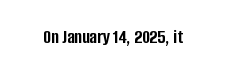
The rendering keeps characters at their native spacing. Underlining? Definitely not there. Nope, not italic — everything's standing straight. Set as a true bold cut, around the 700 mark.
